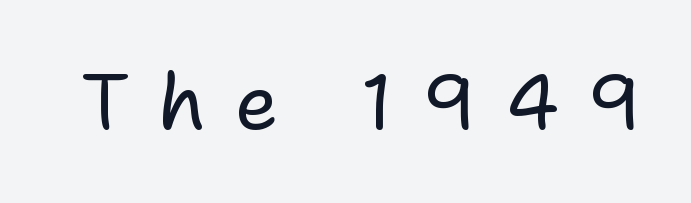
The image shows 78 px regular-weight sans-serif type, upright; set unusually wide letter spacing (+0.36 em), not underlined; low stroke contrast and a medium x-height.
